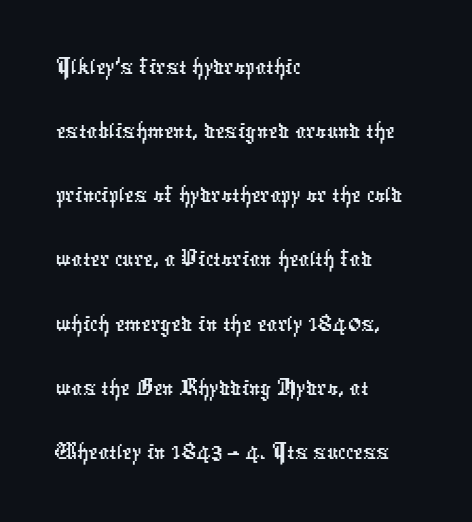
Q: Is the typeface a serif or a sans-serif typeface? A: Sans-serif.
Q: Is the text underlined? A: No.
Q: How is the paragraph aligned? A: Left-aligned.
Q: Is the spacing between letters normal or unusually wide? A: Normal.
Q: Width (condensed, normal, or wide)? A: Condensed.
Q: Stroke contrast? A: Low.
Q: x-height? A: Medium.
Q: Monospaced? A: No.
